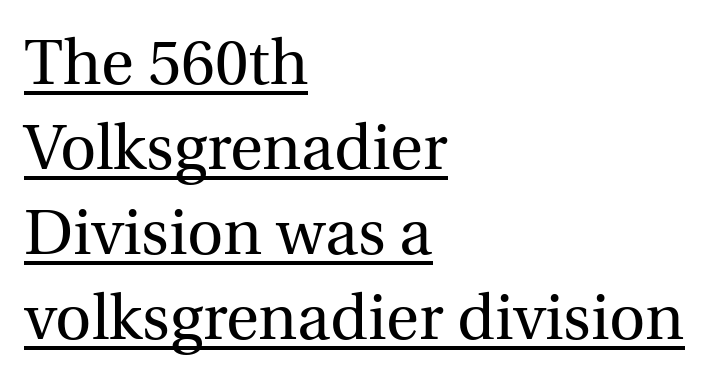
Character widths vary here, with narrow letters taking less room than wide ones. The type family on display is of the serif kind. The lettering stays uniformly vertical, giving the passage a roman look. The compositor pushed each line to the left boundary.
